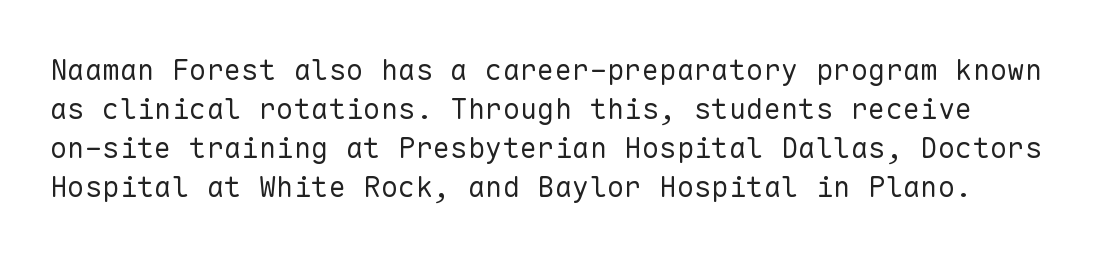
{"serif": "no", "italic": "no", "bold": "no", "weight": "regular", "width": "normal", "stroke_contrast": "low", "x_height": "medium", "monospaced": "yes", "underline": "no", "line_spacing": "normal", "line_spacing_ratio": 1.34, "letter_spacing": "normal", "letter_spacing_em": 0.0, "glyph_px": 29}
